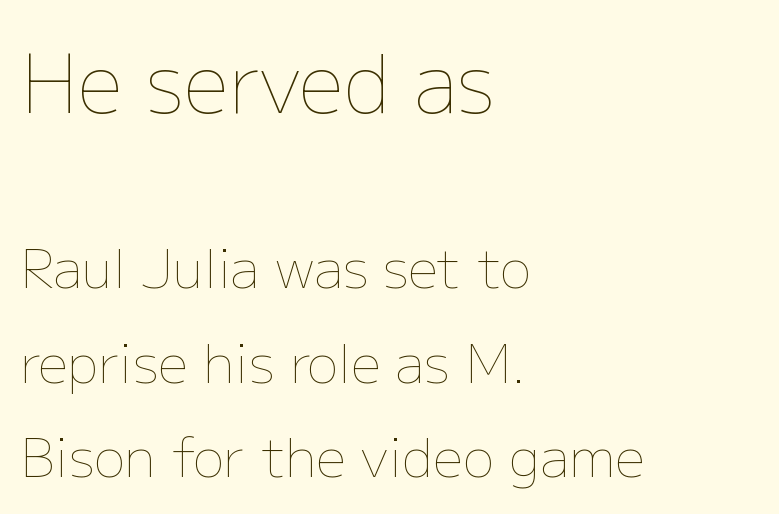
The image shows 80 px thin type, upright; set left-aligned, line spacing 1.78x, normal letter spacing, not underlined; the first (top) block is 1.51x larger; low stroke contrast and a medium x-height.
